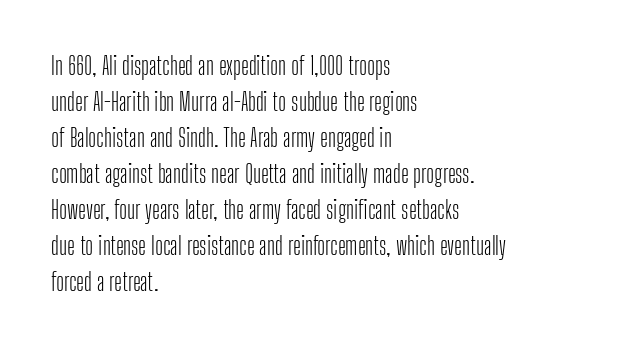
Q: Is the text bold? A: No.
Q: Is the text italic (slanted)? A: No, it is upright.
Q: Is the text underlined? A: No.
Q: How is the paragraph aligned? A: Left-aligned.
Q: Is the spacing between letters normal or unusually wide? A: Normal.
Q: Is the spacing between lines tight, normal or loose? A: Normal.
